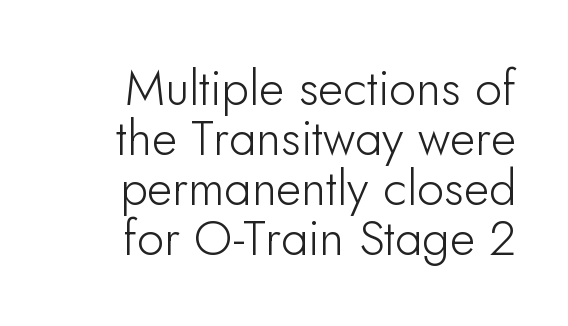
Q: Is the text italic (slanted)? A: No, it is upright.
Q: Is the typeface a serif or a sans-serif typeface? A: Sans-serif.
Q: Is the text underlined? A: No.
Q: How is the paragraph aligned? A: Right-aligned.
Q: Is the spacing between letters normal or unusually wide? A: Normal.
Q: Is the spacing between lines tight, normal or loose? A: Tight.
Q: Width (condensed, normal, or wide)? A: Normal.
Q: Stroke contrast? A: Low.
Q: x-height? A: Small.
Q: Monospaced? A: No.
